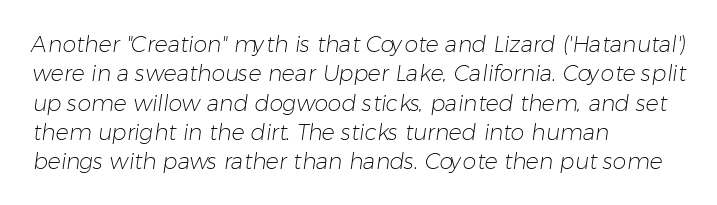
The image shows 22 px text type; set left-aligned, normal line spacing (1.33x), normal letter spacing, not underlined.
